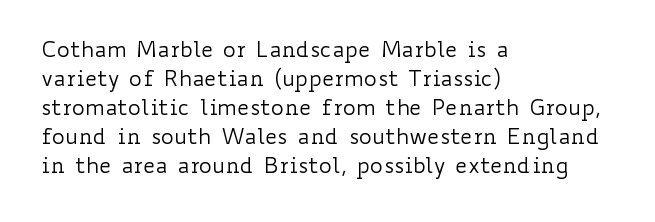
Tall strokes in this sample are plumb rather than angled. The passage shown has conventional tracking throughout. Every row of glyphs begins at an identical x-position on the left. A normal amount of white space separates one row of letters from the next. Type without underlining.
